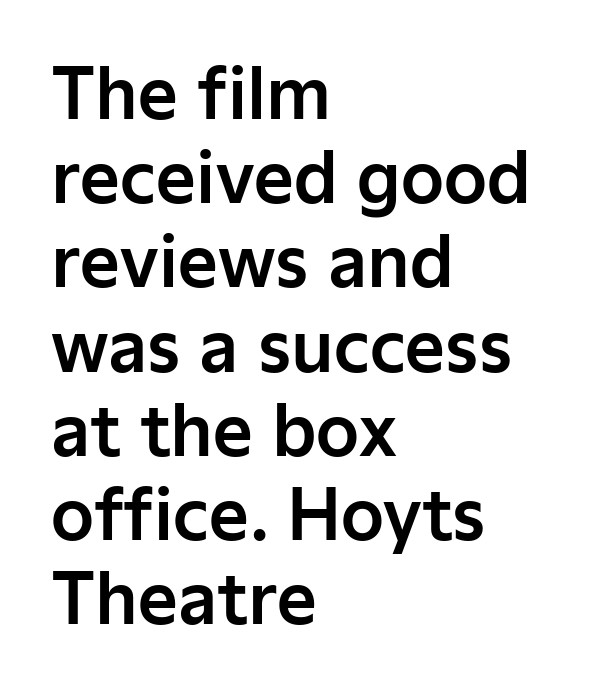
{"serif": "no", "italic": "no", "width": "normal", "stroke_contrast": "low", "x_height": "medium", "monospaced": "no", "underline": "no", "align": "left", "line_spacing_ratio": 1.22, "letter_spacing": "normal", "letter_spacing_em": 0.0, "glyph_px": 69}
